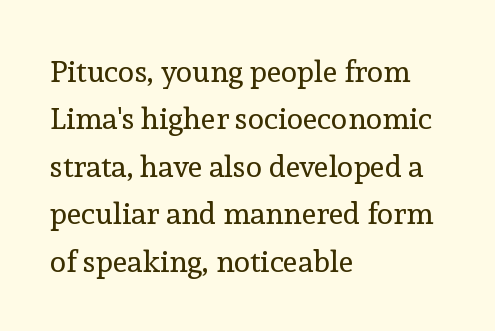
Q: Is the text bold? A: No.
Q: Is the text italic (slanted)? A: No, it is upright.
Q: Is the typeface a serif or a sans-serif typeface? A: Serif.
Q: Is the text underlined? A: No.
Q: How is the paragraph aligned? A: Left-aligned.
Q: Is the spacing between letters normal or unusually wide? A: Normal.
Q: Is the spacing between lines tight, normal or loose? A: Normal.
Q: Width (condensed, normal, or wide)? A: Normal.
Q: x-height? A: Medium.
Q: Monospaced? A: No.
